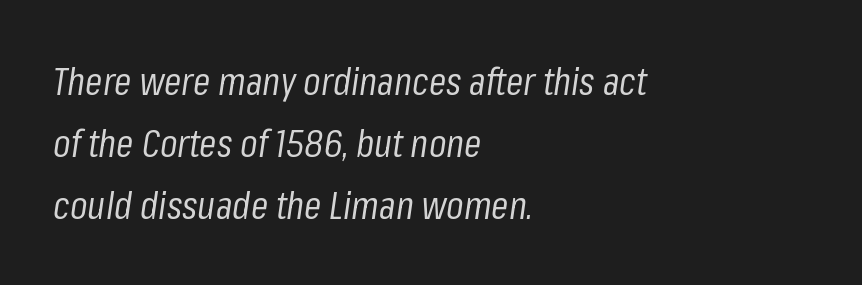
The image shows 39 px regular-weight, condensed type, italic (leaning right); set left-aligned, normal line spacing (1.59x), normal letter spacing, not underlined; low stroke contrast and a medium x-height.
